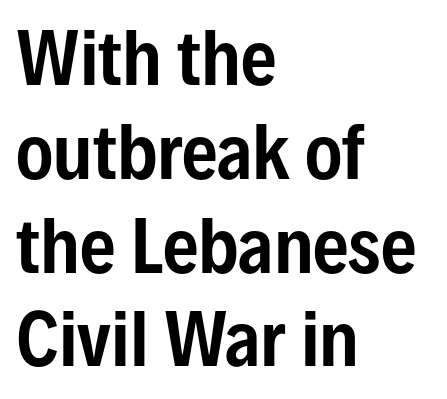
{"serif": "no", "italic": "no", "width": "condensed", "stroke_contrast": "low", "x_height": "medium", "monospaced": "no", "underline": "no", "align": "left", "line_spacing": "normal", "line_spacing_ratio": 1.34, "letter_spacing": "normal", "letter_spacing_em": 0.0, "glyph_px": 70}
